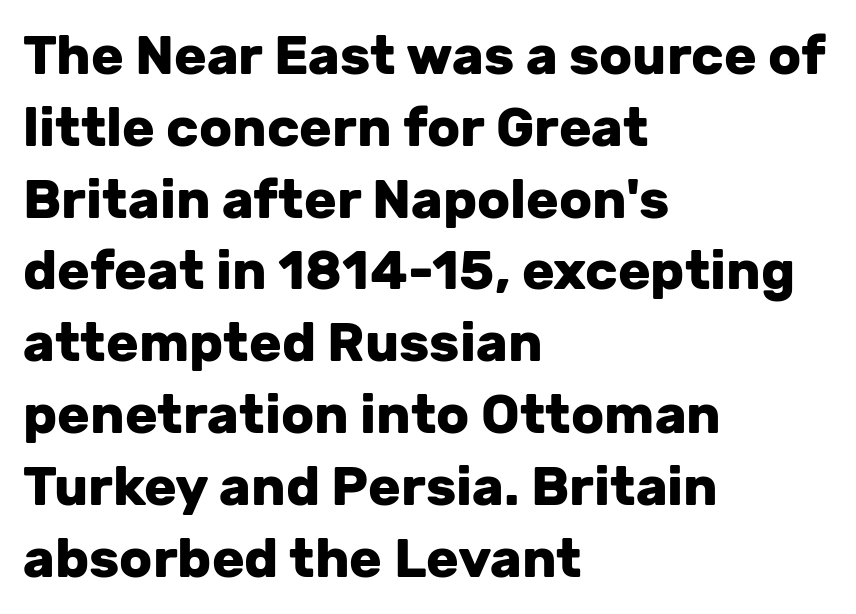
A bare baseline throughout the passage. Quick note: not italic, upright. Does the copy run flush right? No — it runs flush left. Each word holds together tightly as a unit, with standard inter-letter gaps. Regular leading.
